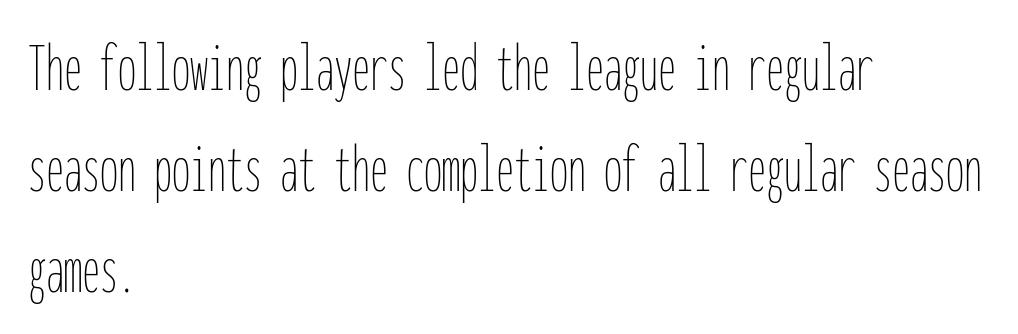
Q: Is the text bold? A: No.
Q: Is the text italic (slanted)? A: No, it is upright.
Q: Is the text underlined? A: No.
Q: How is the paragraph aligned? A: Left-aligned.
Q: Is the spacing between letters normal or unusually wide? A: Normal.
Q: Is the spacing between lines tight, normal or loose? A: Normal.
Q: Width (condensed, normal, or wide)? A: Condensed.
Q: Stroke contrast? A: Low.
Q: x-height? A: Medium.
Q: Monospaced? A: Yes.
